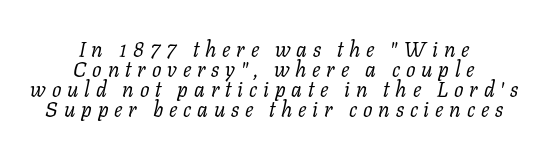
Q: Is the text bold? A: No.
Q: Is the text italic (slanted)? A: Yes, it leans right by about 11 degrees.
Q: Is the text underlined? A: No.
Q: How is the paragraph aligned? A: Centered.
Q: Is the spacing between letters normal or unusually wide? A: Unusually wide.
Q: Is the spacing between lines tight, normal or loose? A: Tight.
